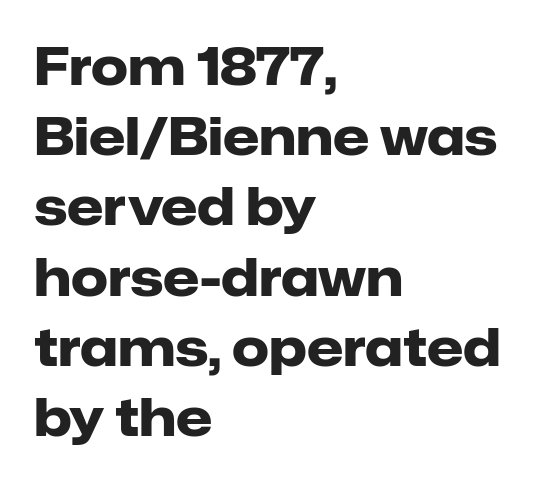
Q: Is the text bold? A: Yes.
Q: Is the text italic (slanted)? A: No, it is upright.
Q: Is the typeface a serif or a sans-serif typeface? A: Sans-serif.
Q: Is the text underlined? A: No.
Q: How is the paragraph aligned? A: Left-aligned.
Q: Is the spacing between letters normal or unusually wide? A: Normal.
Q: Is the spacing between lines tight, normal or loose? A: Normal.
Q: Width (condensed, normal, or wide)? A: Normal.
Q: Stroke contrast? A: Low.
Q: x-height? A: Medium.
Q: Monospaced? A: No.
